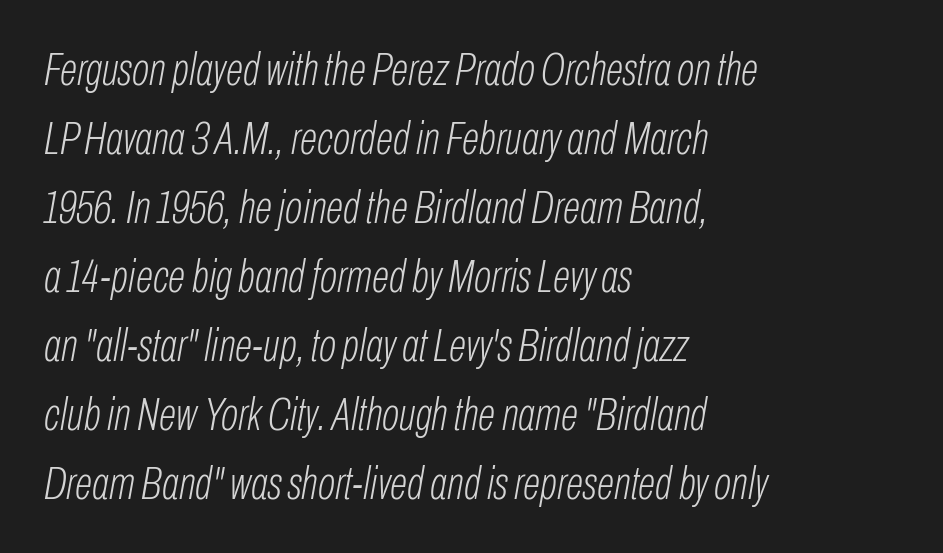
Observe the ordinary spacing: letters are neighbours, not strangers. The face used here is proportionally spaced, like ordinary book or web type. The text carries the slant typical of an italic or oblique font. This rendering uses left alignment, leaving the right contour irregular. Has an underline been added? It has not.
